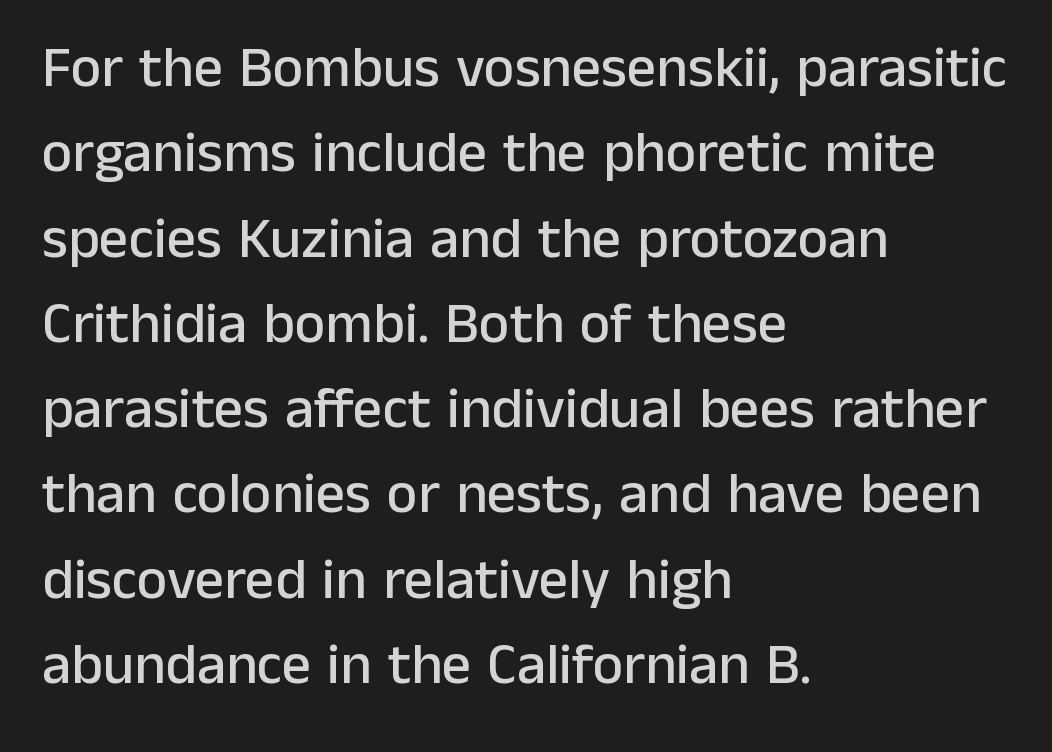
{"serif": "no", "italic": "no", "width": "normal", "stroke_contrast": "low", "x_height": "medium", "monospaced": "no", "underline": "no", "align": "left", "line_spacing": "normal", "line_spacing_ratio": 1.47, "letter_spacing": "normal", "letter_spacing_em": 0.0, "glyph_px": 58}
